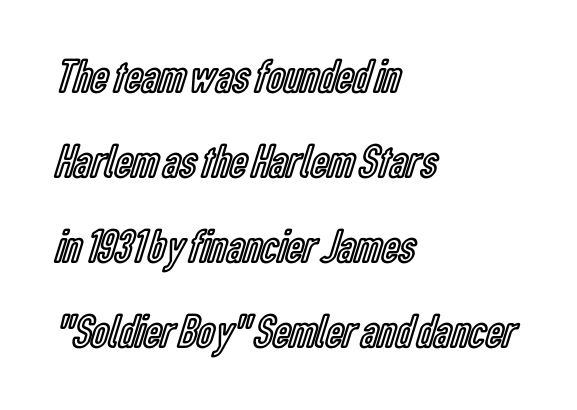
The image shows 48 px condensed type; set left-aligned, line spacing 1.77x, normal letter spacing, not underlined; a medium x-height.
